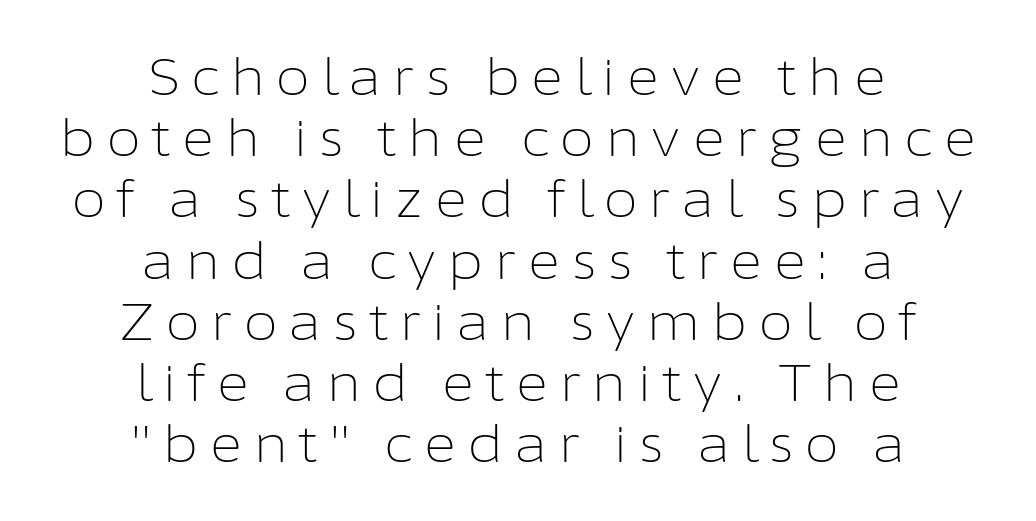
Q: Is the text bold? A: No.
Q: Is the text italic (slanted)? A: No, it is upright.
Q: Is the typeface a serif or a sans-serif typeface? A: Sans-serif.
Q: Is the text underlined? A: No.
Q: How is the paragraph aligned? A: Centered.
Q: Is the spacing between letters normal or unusually wide? A: Unusually wide.
Q: Width (condensed, normal, or wide)? A: Normal.
Q: Stroke contrast? A: Low.
Q: x-height? A: Medium.
Q: Monospaced? A: No.
